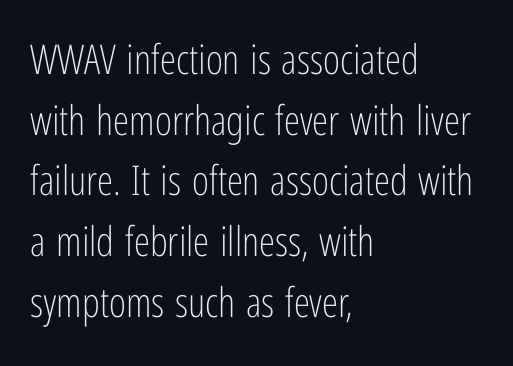
The image shows 41 px light, condensed sans-serif type, upright; set left-aligned, normal line spacing (1.48x), normal letter spacing, not underlined; low stroke contrast and a medium x-height.
